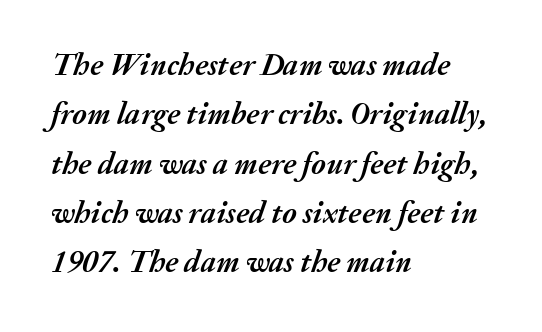
The image shows 31 px semibold type, italic (leaning right); set left-aligned, normal line spacing (1.59x), normal letter spacing, not underlined; medium stroke contrast and a medium x-height.
